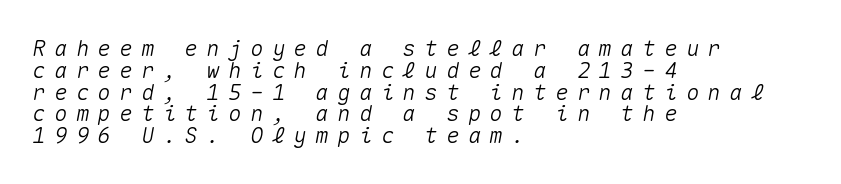
The image shows 22 px text type, italic (leaning right); set left-aligned, tight line spacing (0.99x), unusually wide letter spacing (+0.39 em), not underlined.
